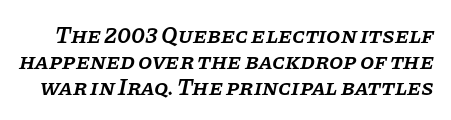
The image shows 23 px text type, italic (leaning right); set tight line spacing (1.13x), normal letter spacing, not underlined.
